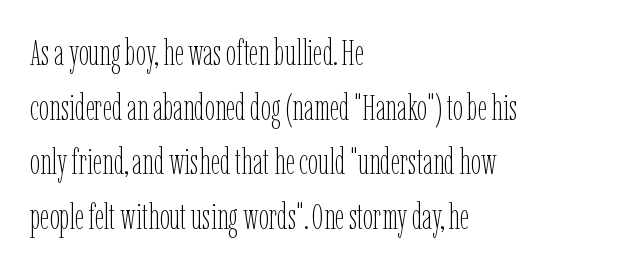
The image shows 36 px thin, condensed type, upright; set left-aligned, normal line spacing (1.52x), normal letter spacing, not underlined; low stroke contrast and a medium x-height.
